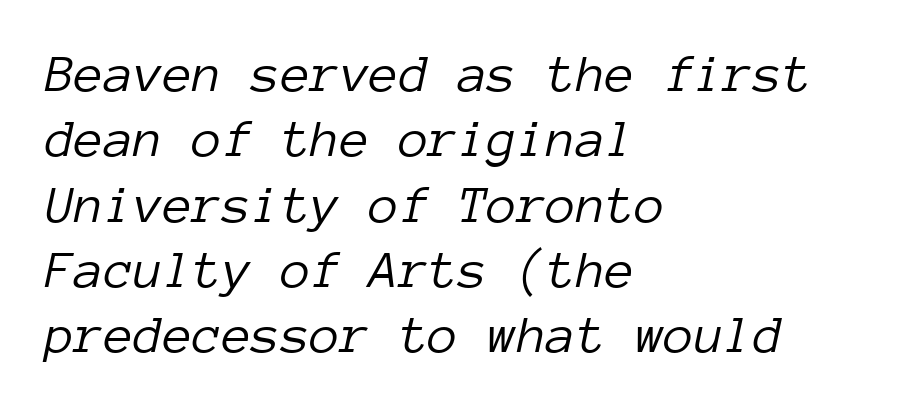
It's the slanting kind of type. The passage shown is not bold in any degree. The typesetter chose a ragged-right arrangement here. Tracking here is standard; glyphs follow each other at the usual distance. Each letter, wide or thin by design, is forced into the same width here.
